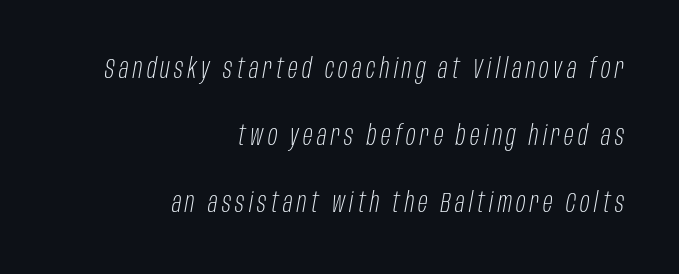
Q: Is the text bold? A: No.
Q: Is the text italic (slanted)? A: Yes, it leans right by about 10 degrees.
Q: Is the text underlined? A: No.
Q: How is the paragraph aligned? A: Right-aligned.
Q: Is the spacing between lines tight, normal or loose? A: Loose.
Q: Width (condensed, normal, or wide)? A: Condensed.
Q: Stroke contrast? A: Low.
Q: x-height? A: Large.
Q: Monospaced? A: No.
